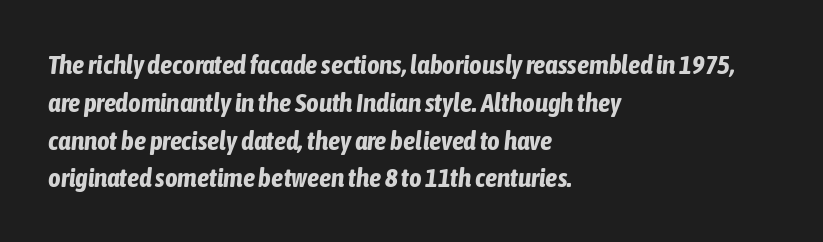
{"italic": "yes", "lean": "right", "slant_degrees": 6, "bold": "yes", "underline": "no", "align": "left", "line_spacing": "normal", "line_spacing_ratio": 1.4, "letter_spacing": "normal", "letter_spacing_em": 0.0, "glyph_px": 27}
